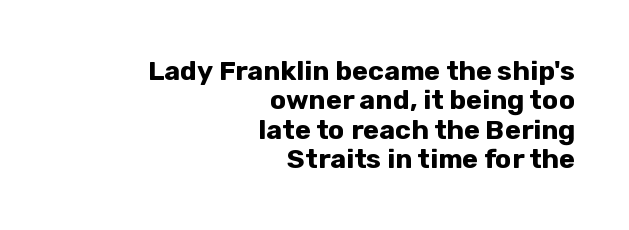
{"italic": "no", "bold": "yes", "underline": "no", "align": "right", "line_spacing": "tight", "line_spacing_ratio": 1.09, "letter_spacing": "normal", "letter_spacing_em": 0.0, "glyph_px": 27}
